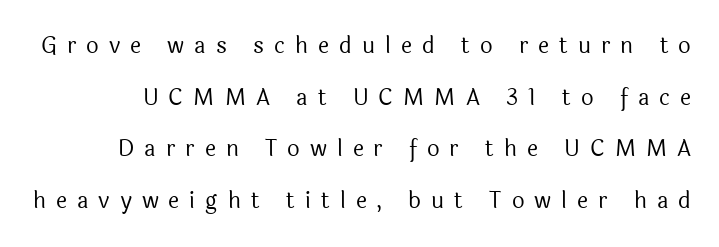
The image shows 22 px text type, upright; set loose line spacing (2.35x), unusually wide letter spacing (+0.46 em), not underlined.
